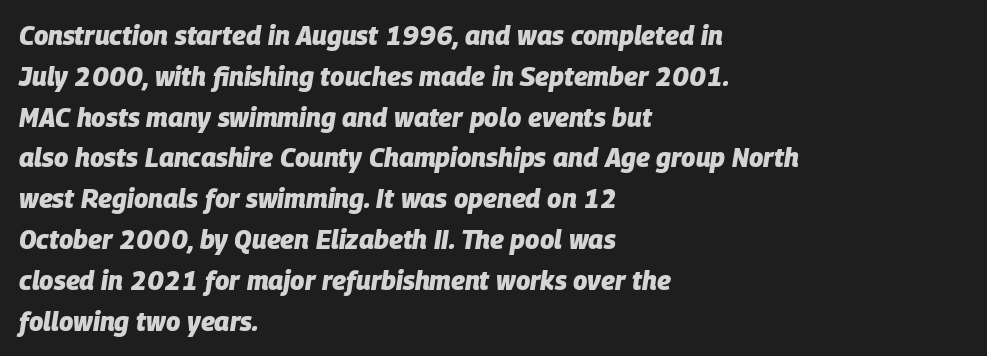
{"italic": "yes", "lean": "right", "slant_degrees": 9, "bold": "yes", "underline": "no", "align": "left", "line_spacing": "normal", "line_spacing_ratio": 1.57, "letter_spacing": "normal", "letter_spacing_em": 0.0, "glyph_px": 26}
